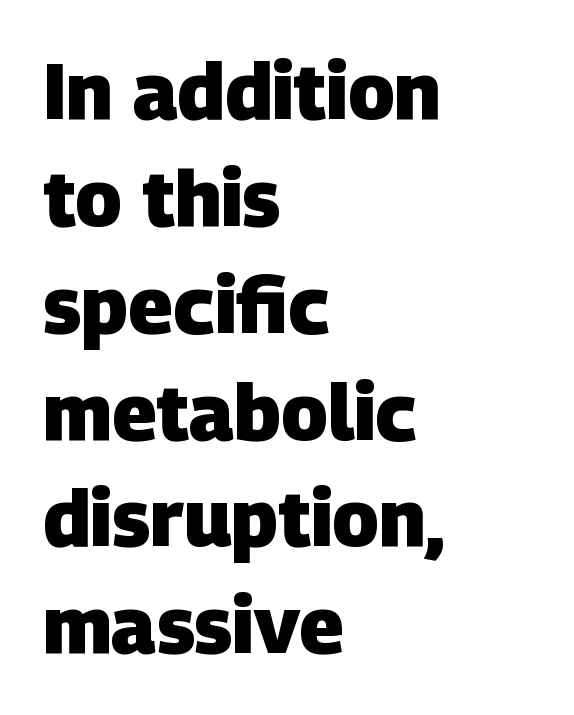
{"serif": "no", "bold": "yes", "weight": "heavy", "width": "normal", "stroke_contrast": "low", "x_height": "large", "monospaced": "no", "underline": "no", "align": "left", "line_spacing": "normal", "line_spacing_ratio": 1.37, "letter_spacing": "normal", "letter_spacing_em": 0.0, "glyph_px": 78}
